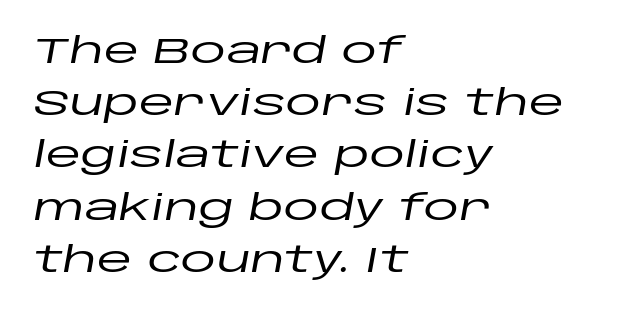
The image shows 36 px wide type, italic (leaning right); set left-aligned, normal line spacing (1.45x), normal letter spacing, not underlined; low stroke contrast and a large x-height.
